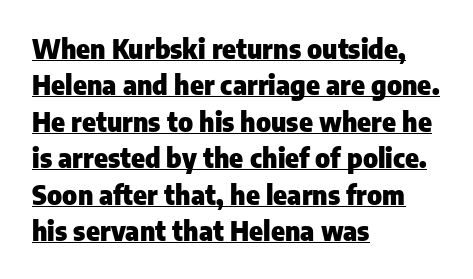
{"italic": "no", "bold": "yes", "underline": "yes", "align": "left", "line_spacing": "normal", "line_spacing_ratio": 1.4, "letter_spacing": "normal", "letter_spacing_em": 0.0, "glyph_px": 26}
